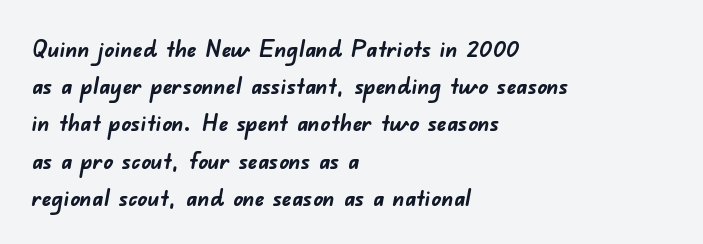
The paragraph shown leans on its left margin. Compared with an ordinary text face, these strokes are far heavier — a full bold. The letterforms sit shoulder to shoulder at normal distance. Unmarked baselines from the first word to the last. This sample keeps an unexceptional amount of space between lines.
